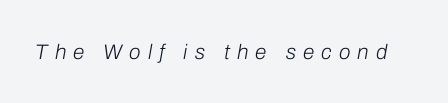
The image shows 21 px text type, italic (leaning right); set unusually wide letter spacing (+0.34 em), not underlined.
